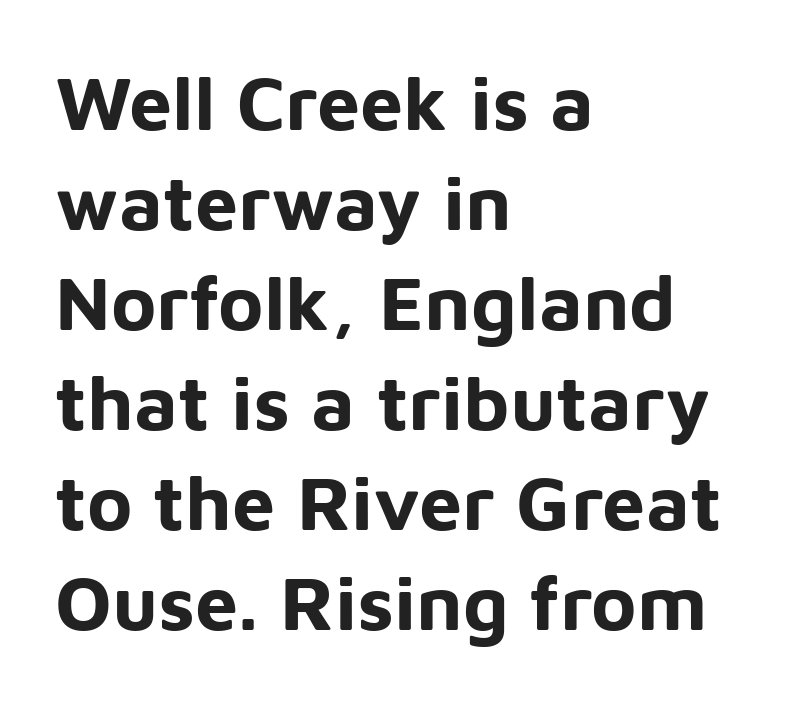
The image shows 77 px bold sans-serif type, upright; set left-aligned, normal line spacing (1.3x), normal letter spacing, not underlined; low stroke contrast and a medium x-height.
